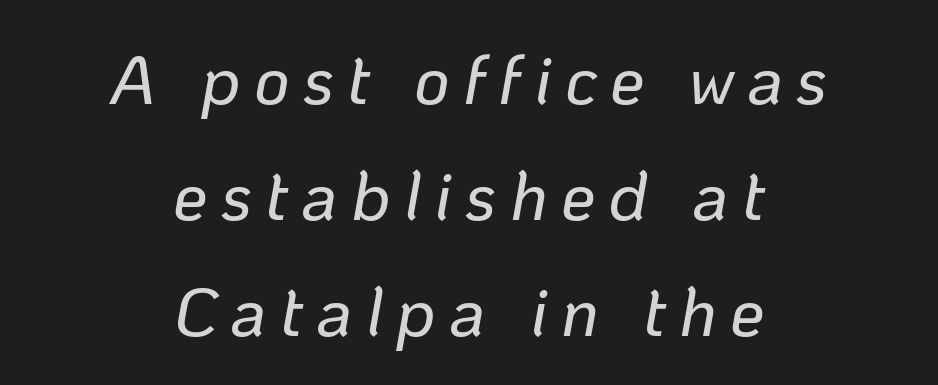
You can tell it's italic because the verticals aren't actually vertical. Just letters on the line, the space beneath them empty. Note the varied advance widths — an 'i' is clearly narrower than an 'm'. Typeset on center — no edge is straight.
